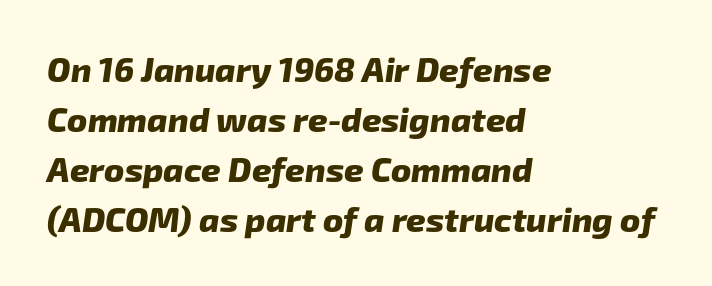
{"serif": "no", "bold": "yes", "weight": "heavy", "width": "normal", "stroke_contrast": "low", "x_height": "medium", "monospaced": "no", "underline": "no", "align": "left", "line_spacing": "normal", "line_spacing_ratio": 1.47, "letter_spacing": "normal", "letter_spacing_em": 0.0, "glyph_px": 34}
